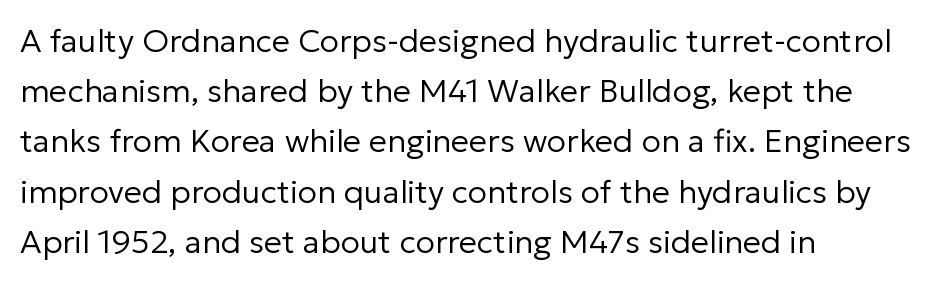
The image shows 32 px regular-weight sans-serif type, upright; set left-aligned, normal line spacing (1.57x), normal letter spacing, not underlined; low stroke contrast and a medium x-height.
